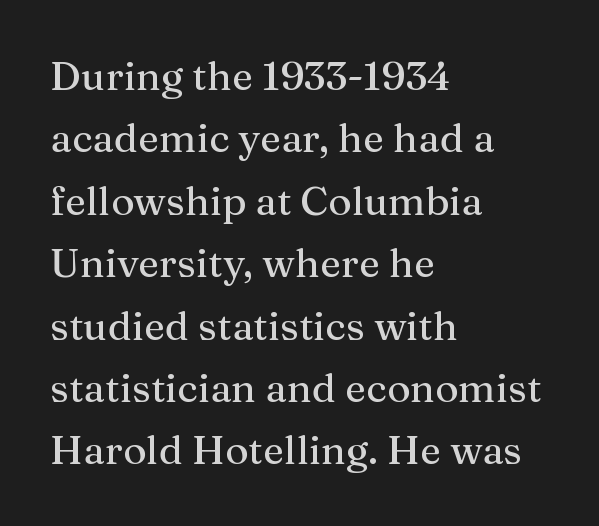
The passage is arranged the way most books set body copy — flush left. The typeface chosen for these lines features serifs. Vertical spacing — default. The lettering stays uniformly vertical, giving the passage a roman look.
